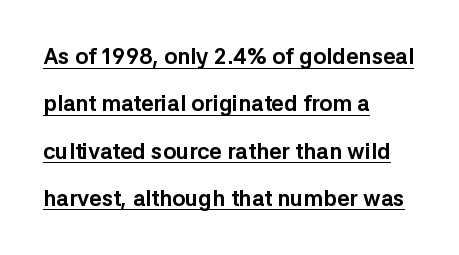
{"italic": "no", "bold": "yes", "underline": "yes", "align": "left", "line_spacing": "loose", "line_spacing_ratio": 2.15, "letter_spacing": "normal", "letter_spacing_em": 0.0, "glyph_px": 22}
